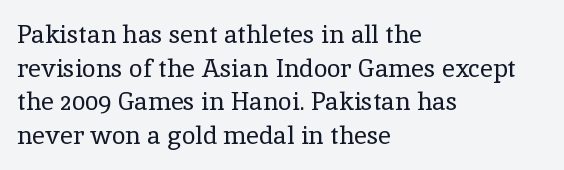
Honestly, there is no underline to notice here at all. When letters stand straight like this, we call the style roman or upright. The passage shown stacks its lines at a standard gap. Horizontal alignment here is leftward, the default for most running prose. Ink coverage per letter is moderate at most.
